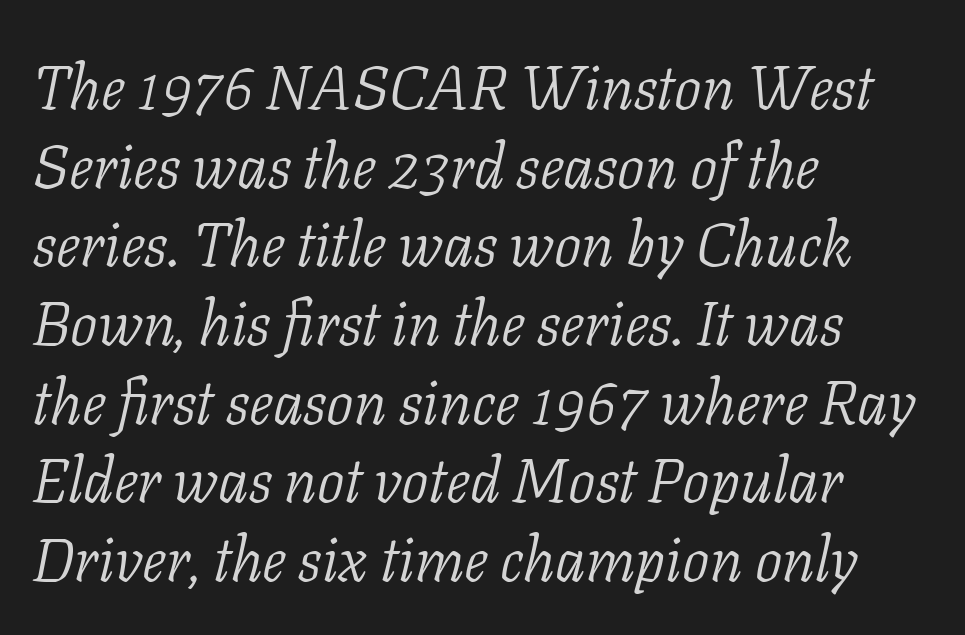
{"serif": "yes", "italic": "yes", "lean": "right", "slant_degrees": 11, "bold": "no", "weight": "light", "width": "normal", "stroke_contrast": "low", "x_height": "medium", "monospaced": "no", "underline": "no", "align": "left", "line_spacing": "normal", "line_spacing_ratio": 1.29, "letter_spacing": "normal", "letter_spacing_em": 0.0, "glyph_px": 61}
